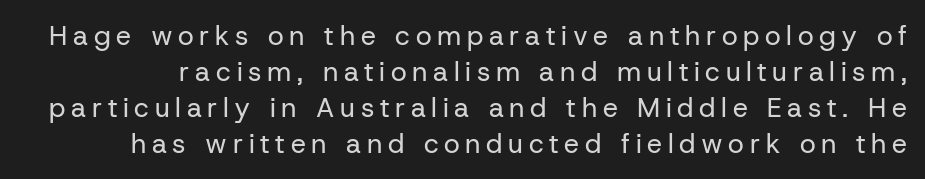
Ordinary non-slanted type is in use. The weight tops out at a normal text grade. This sample uses expanded letter spacing, leaving extra air between glyphs. Compared with typical paragraphs, the rows here are spaced about the same.
